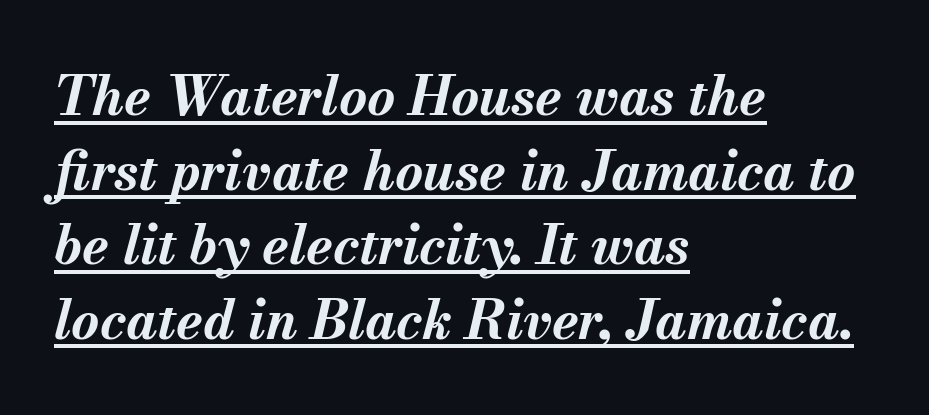
These lines are rendered in a variable-pitch font. Weight check: bold — yes, fully. Characters follow at the spacing the type designer built in. Each line starts at the same left margin while the right side varies.
